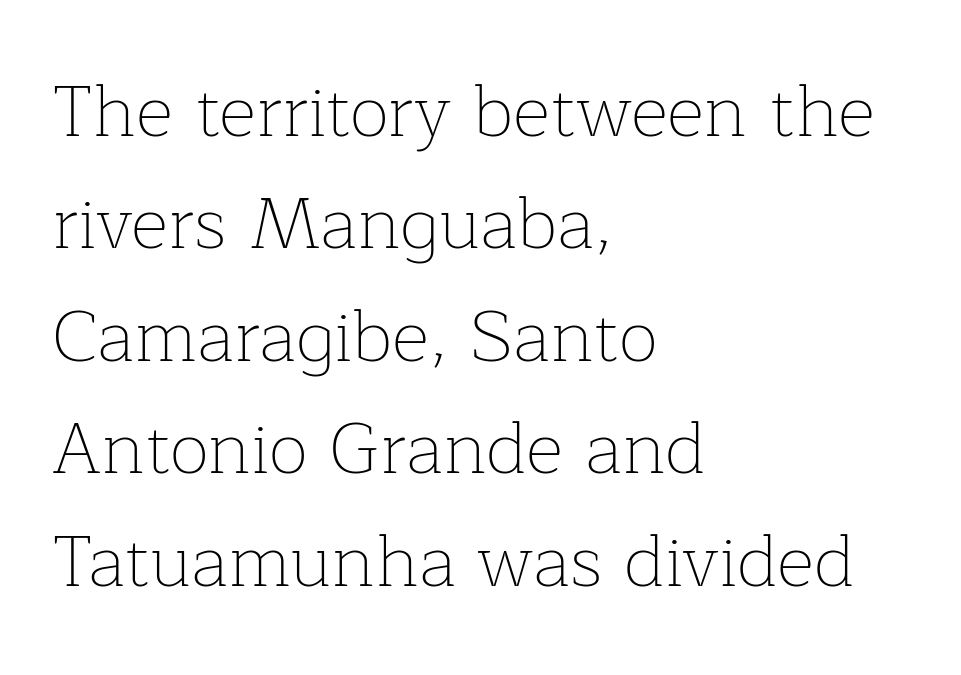
{"serif": "yes", "italic": "no", "bold": "no", "weight": "thin", "width": "normal", "stroke_contrast": "low", "x_height": "medium", "monospaced": "no", "underline": "no", "align": "left", "line_spacing": "normal", "line_spacing_ratio": 1.54, "letter_spacing": "normal", "letter_spacing_em": 0.0, "glyph_px": 73}
